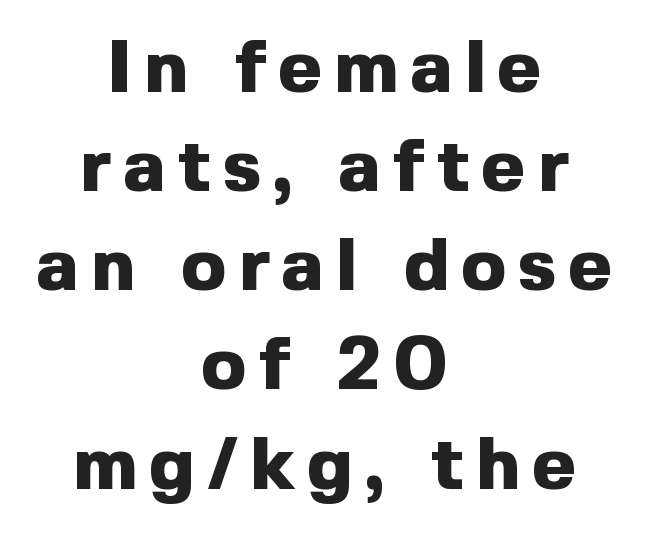
{"serif": "no", "italic": "no", "bold": "yes", "weight": "heavy", "width": "normal", "x_height": "medium", "monospaced": "no", "underline": "no", "align": "center", "line_spacing": "normal", "line_spacing_ratio": 1.34, "glyph_px": 74}
